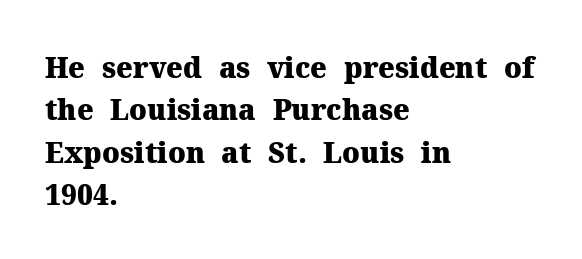
The image shows 28 px heavy serif type, upright; set left-aligned, normal line spacing (1.51x), normal letter spacing, not underlined; medium stroke contrast and a medium x-height.
